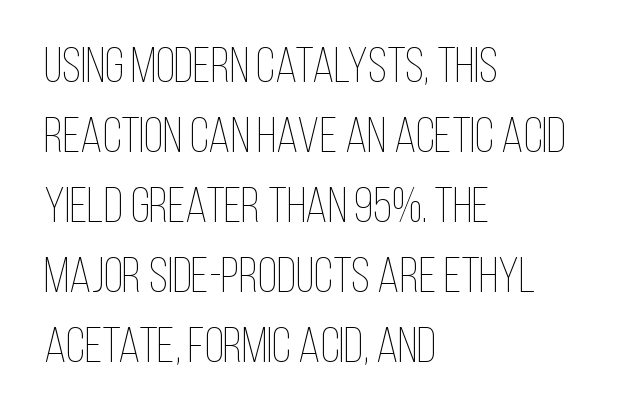
Q: Is the text bold? A: No.
Q: Is the text italic (slanted)? A: No, it is upright.
Q: Is the text underlined? A: No.
Q: How is the paragraph aligned? A: Left-aligned.
Q: Is the spacing between letters normal or unusually wide? A: Normal.
Q: Is the spacing between lines tight, normal or loose? A: Normal.
Q: Width (condensed, normal, or wide)? A: Condensed.
Q: Stroke contrast? A: Low.
Q: x-height? A: Large.
Q: Monospaced? A: No.
